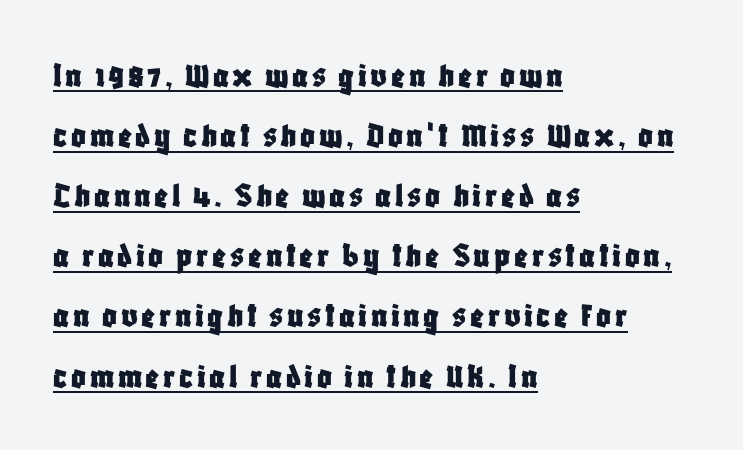
The image shows 36 px condensed sans-serif type, upright; set left-aligned, normal line spacing (1.67x), underlined; low stroke contrast and a large x-height.
